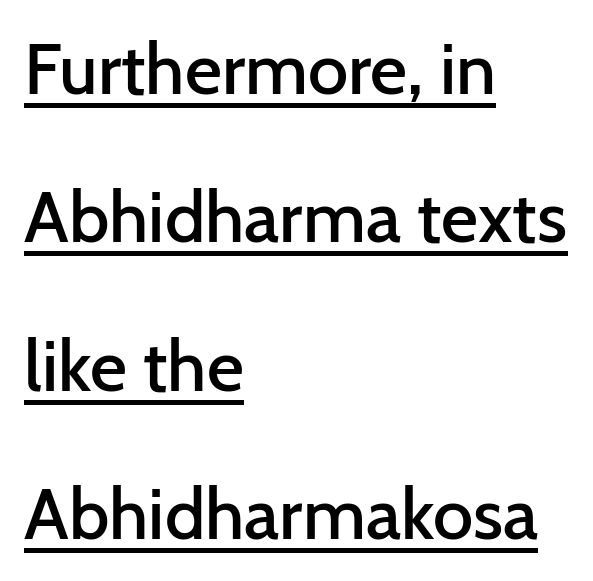
Short and long lines alike share a common starting point at left. This is the in-between weight designers call semibold or demi. Designer's note — italics off, roman on. Letterform terminals end flat and unadorned throughout the passage. Underline: present. Compared with typical body copy, the letter spacing here is the same.
